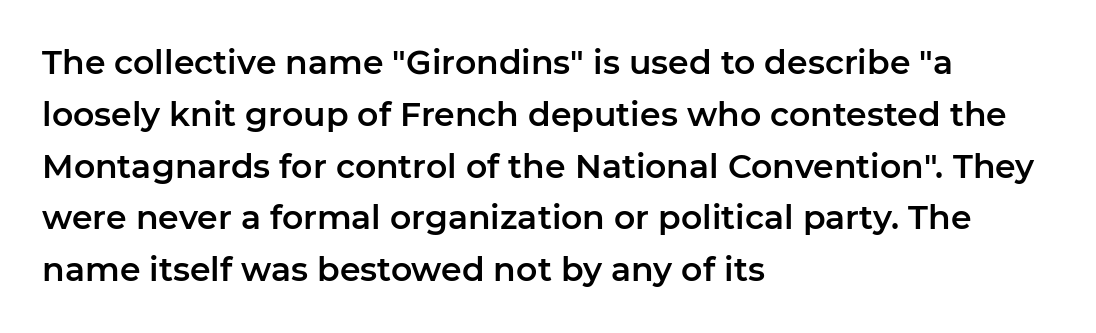
Q: Is the text italic (slanted)? A: No, it is upright.
Q: Is the typeface a serif or a sans-serif typeface? A: Sans-serif.
Q: Is the text underlined? A: No.
Q: How is the paragraph aligned? A: Left-aligned.
Q: Is the spacing between letters normal or unusually wide? A: Normal.
Q: Is the spacing between lines tight, normal or loose? A: Normal.
Q: Width (condensed, normal, or wide)? A: Normal.
Q: Stroke contrast? A: Low.
Q: x-height? A: Medium.
Q: Monospaced? A: No.
